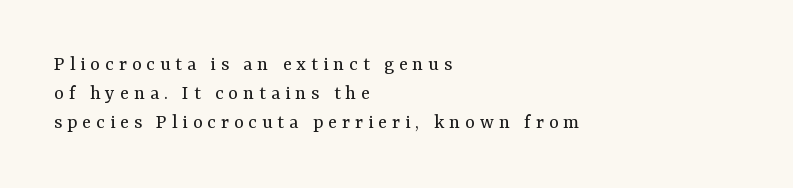
No italicization has been applied; the sample stays upright. Leftover space on each line is placed entirely after the last word. Someone cranked the tracking dial way up on this one. The passage shown is not underscored anywhere. No chunkiness to these letters — they're not bold. Vertically, the passage feels balanced, rows spaced as you'd expect.
